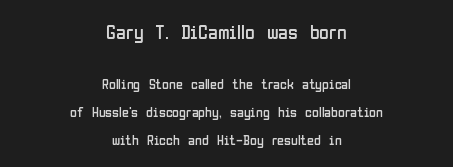
Short note: letters normally spaced. The zone under the glyphs is completely vacant. Compare the two chunks: the upper has the greater cap height. No heavy texture on the line: the type isn't bold.
